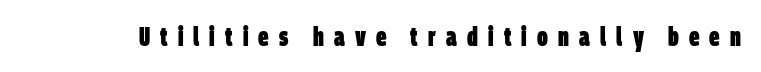
Q: Is the text bold? A: Yes.
Q: Is the text underlined? A: No.
Q: Is the spacing between letters normal or unusually wide? A: Unusually wide.
